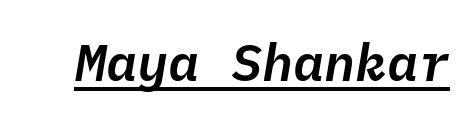
The image shows 52 px text type, italic (leaning right), monospaced; set normal letter spacing, underlined; low stroke contrast and a medium x-height.
